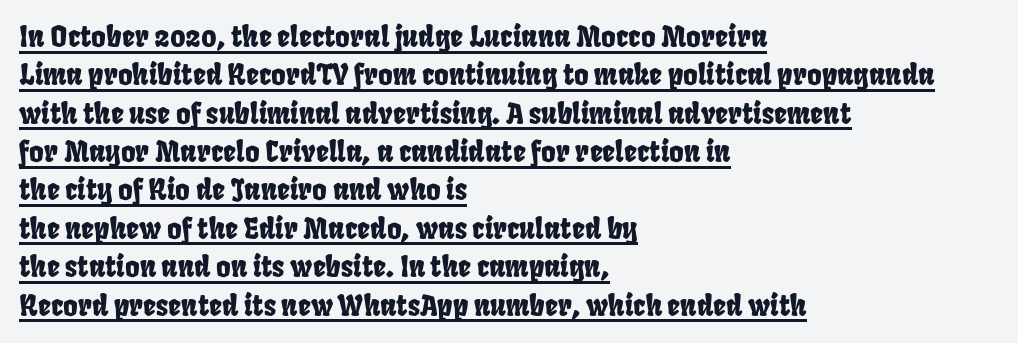
Q: Is the typeface a serif or a sans-serif typeface? A: Sans-serif.
Q: Is the text underlined? A: Yes.
Q: How is the paragraph aligned? A: Left-aligned.
Q: Is the spacing between letters normal or unusually wide? A: Normal.
Q: Is the spacing between lines tight, normal or loose? A: Normal.
Q: Width (condensed, normal, or wide)? A: Condensed.
Q: Stroke contrast? A: Low.
Q: x-height? A: Large.
Q: Monospaced? A: No.
